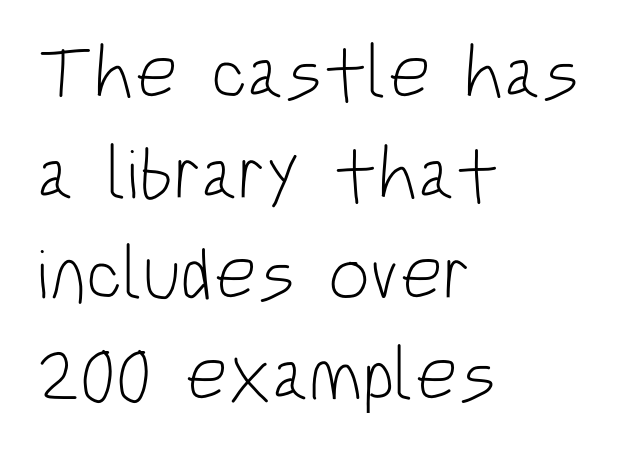
Weight: regular or lighter. Here the glyphs are tracked normally, forming tight word shapes. Descender tails drop into unmarked territory. Nothing sits at the stroke ends, so this counts as sans-serif.
